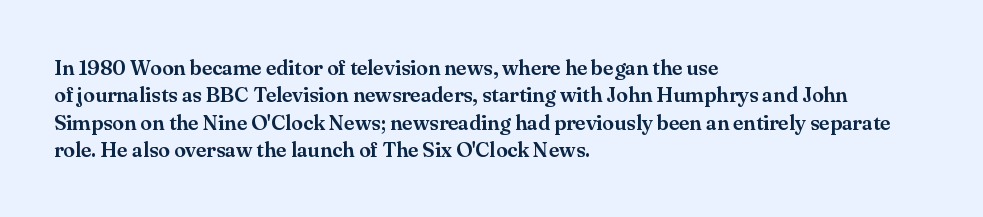
{"italic": "no", "underline": "no", "align": "left", "line_spacing": "normal", "line_spacing_ratio": 1.3, "letter_spacing": "normal", "letter_spacing_em": 0.0, "glyph_px": 21}
